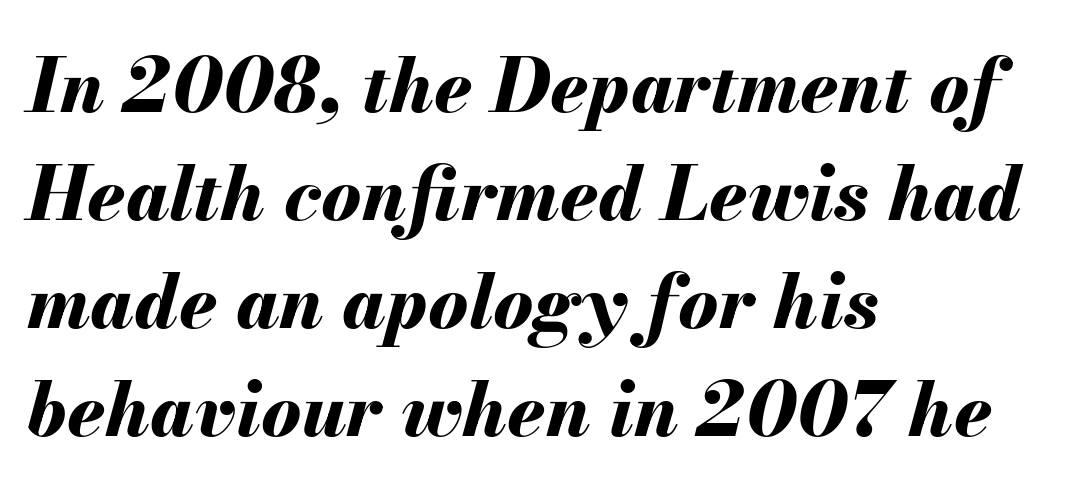
The image shows 75 px bold type, italic (leaning right); set left-aligned, normal line spacing (1.44x), normal letter spacing, not underlined; medium stroke contrast and a small x-height.
